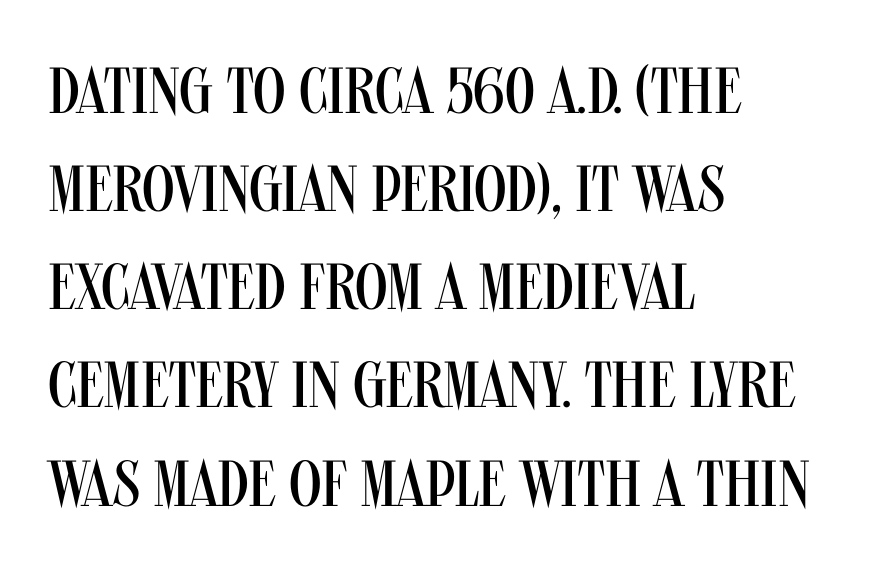
Spacing verdict: proportional, widths tailored to each character. Counters stay open thanks to moderate or lighter strokes. The zone under the glyphs is completely vacant. Compared with typical body copy, the letter spacing here is the same. Is the block centered? No — it sits flush against the left margin.
